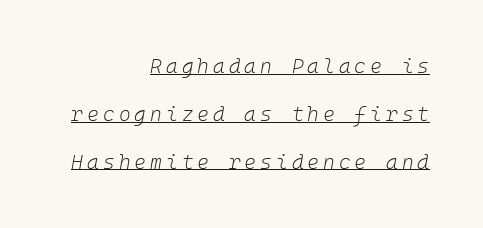
{"italic": "yes", "lean": "right", "slant_degrees": 10, "bold": "no", "underline": "yes", "align": "right", "line_spacing": "loose", "line_spacing_ratio": 2.39, "letter_spacing": "wide", "letter_spacing_em": 0.2, "glyph_px": 20}
